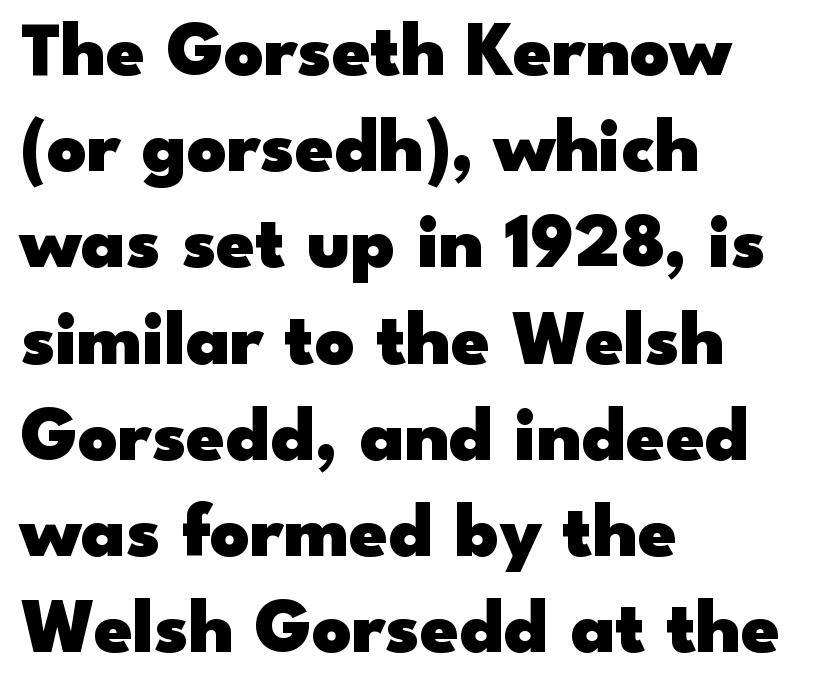
Italic: no, the glyphs are upright roman. The passage shown is emphatically bold. The space between consecutive lines is moderate. Has an underline been added? It has not. The face used here is rendered with its standard letterfit.
